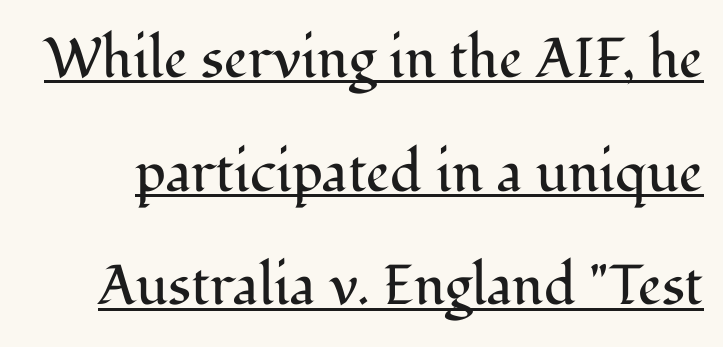
{"serif": "yes", "italic": "no", "bold": "no", "weight": "regular", "width": "normal", "stroke_contrast": "medium", "x_height": "medium", "monospaced": "no", "underline": "yes", "line_spacing": "loose", "line_spacing_ratio": 2.03, "letter_spacing": "normal", "letter_spacing_em": 0.0, "glyph_px": 56}
